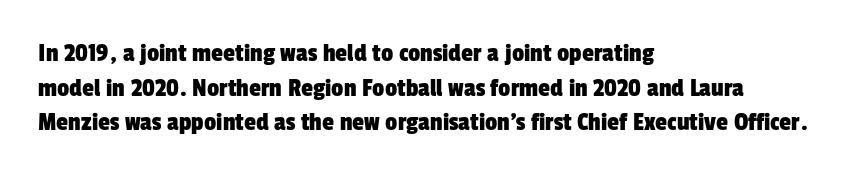
{"underline": "no", "align": "left", "line_spacing": "normal", "line_spacing_ratio": 1.28, "letter_spacing": "normal", "letter_spacing_em": 0.0, "glyph_px": 27}
